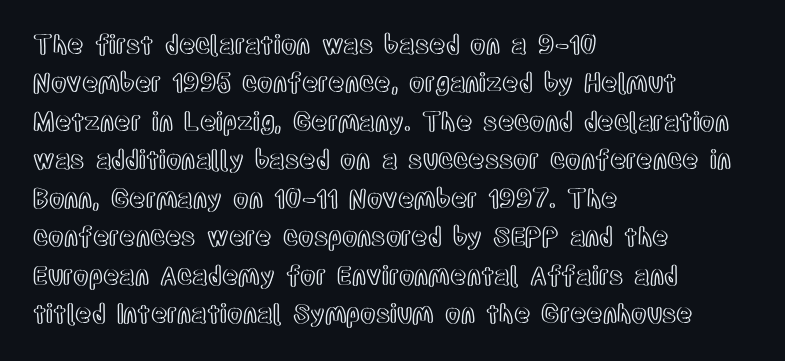
The image shows 25 px text type, upright; set left-aligned, normal line spacing (1.54x), normal letter spacing, not underlined.
